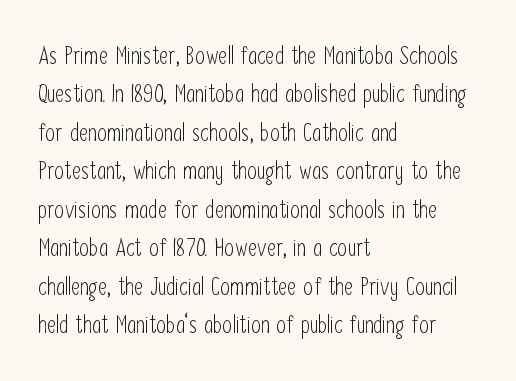
This sample uses an upright cut, with every glyph sitting square on the baseline. The string is rendered with underlining switched off. Tracking value appears to be zero — textbook default spacing. The lines in this sample share a left origin and differ only in where they stop. Vertical spacing — default.
